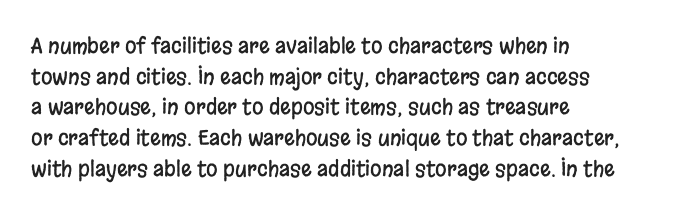
Q: Is the text italic (slanted)? A: No, it is upright.
Q: Is the text underlined? A: No.
Q: How is the paragraph aligned? A: Left-aligned.
Q: Is the spacing between letters normal or unusually wide? A: Normal.
Q: Is the spacing between lines tight, normal or loose? A: Normal.
